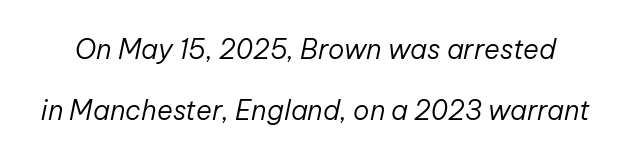
The image shows 27 px text type, italic (leaning right); set loose line spacing (2.25x), normal letter spacing, not underlined.
